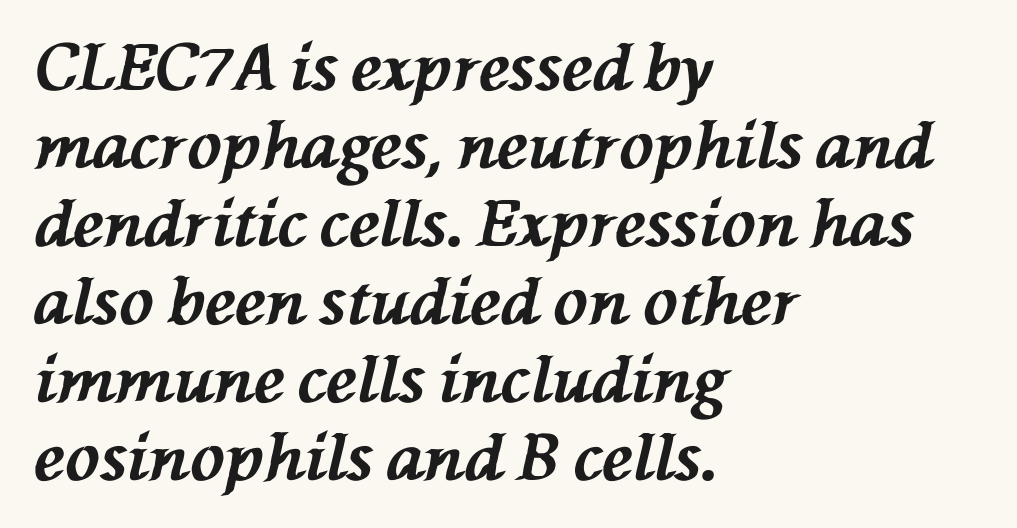
The image shows 64 px bold type, italic (leaning left); set left-aligned, line spacing 1.22x, normal letter spacing, not underlined; medium stroke contrast and a medium x-height.
